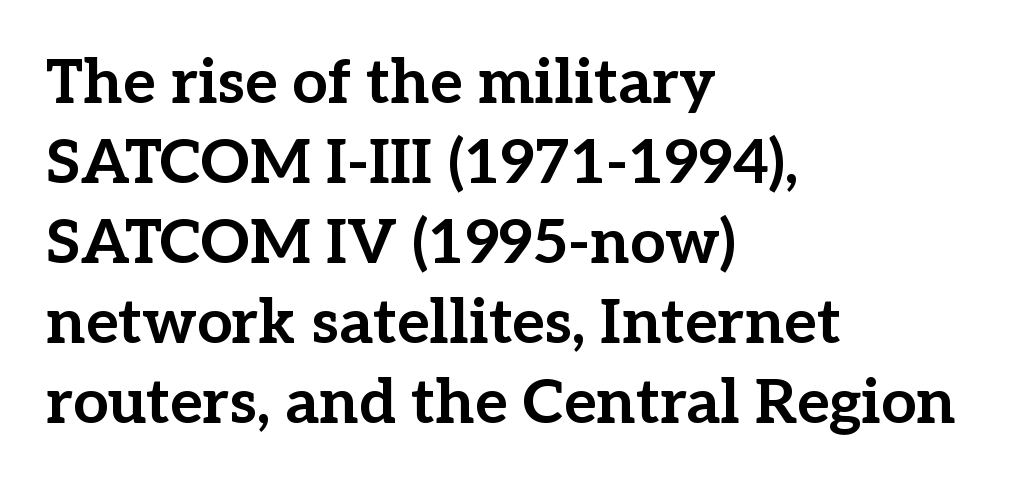
Vertical spacing — default. The characters look thick and weighty, a clear bold. Which margin do the lines hug? The left one — the right edge is uneven. These lines keep a tight, regular rhythm from letter to letter.
